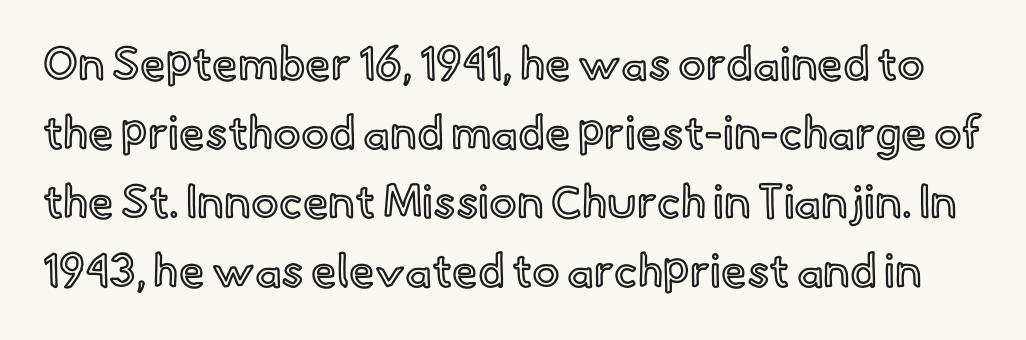
{"italic": "no", "width": "normal", "x_height": "small", "monospaced": "no", "underline": "no", "line_spacing": "normal", "line_spacing_ratio": 1.5, "letter_spacing": "normal", "letter_spacing_em": 0.0, "glyph_px": 46}
